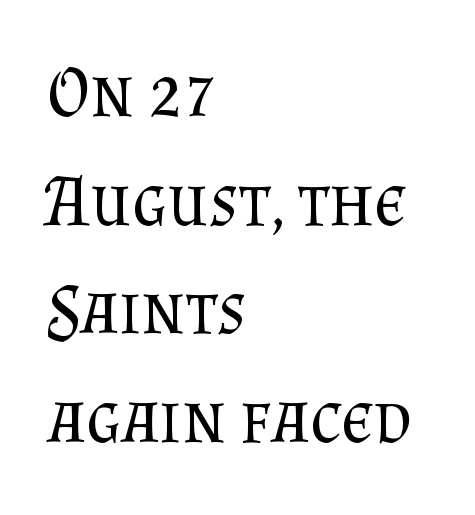
Each letter keeps its own natural width here, so spacing adapts to shape. Descender tails drop into unmarked territory. Compared with typical paragraphs, the rows here are spaced about the same. Typeset ragged right — the left edge is the straight one.
